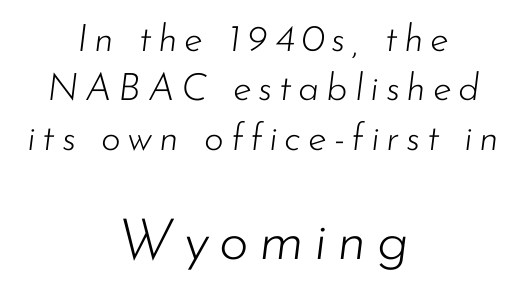
{"italic": "yes", "lean": "right", "slant_degrees": 7, "bold": "no", "weight": "light", "width": "normal", "stroke_contrast": "low", "x_height": "small", "monospaced": "no", "underline": "no", "align": "center", "line_spacing": "normal", "line_spacing_ratio": 1.3, "larger_block": "second", "size_ratio": 1.5, "glyph_px": 57}
